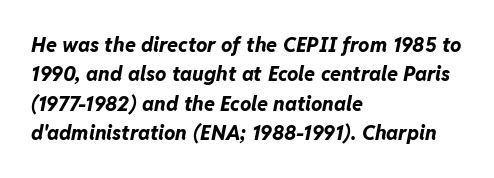
A classic flush-left, rag-right setting is used for this passage. Nobody touched the tracking dial on this one. Does the lettering tilt? It does — this is italic. Does the weight exceed regular? Yes, all the way to bold.
